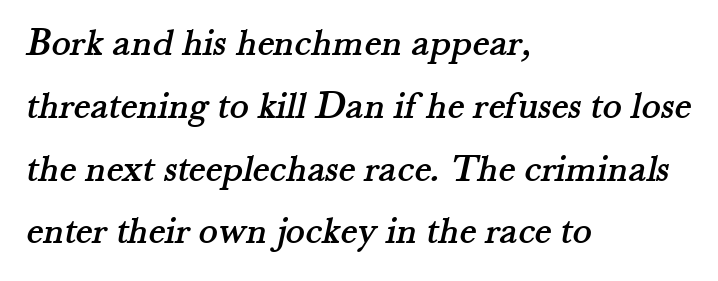
{"serif": "yes", "width": "normal", "stroke_contrast": "medium", "x_height": "small", "monospaced": "no", "underline": "no", "align": "left", "line_spacing": "normal", "line_spacing_ratio": 1.57, "letter_spacing": "normal", "letter_spacing_em": 0.0, "glyph_px": 40}
